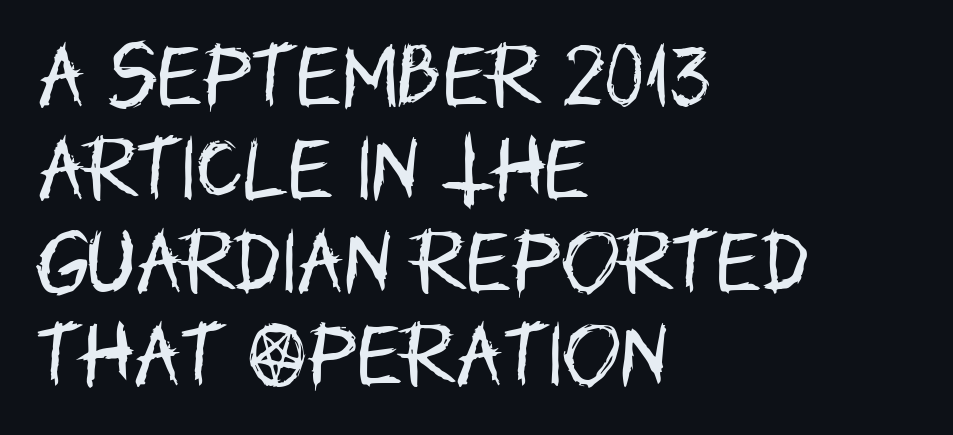
Normally led — the rows are evenly, conventionally spaced. The strokes are not fattened; the text isn't bold. The rag falls on the right side of this text block. Caption: standard tracking, unaltered. A typesetter would call this proportional, since set widths differ per character.
